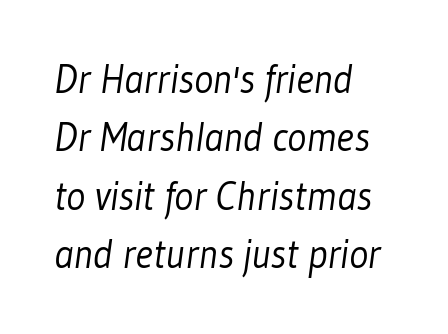
Q: Is the text bold? A: No.
Q: Is the typeface a serif or a sans-serif typeface? A: Sans-serif.
Q: Is the text underlined? A: No.
Q: How is the paragraph aligned? A: Left-aligned.
Q: Is the spacing between letters normal or unusually wide? A: Normal.
Q: Is the spacing between lines tight, normal or loose? A: Normal.
Q: Width (condensed, normal, or wide)? A: Condensed.
Q: Stroke contrast? A: Low.
Q: x-height? A: Medium.
Q: Monospaced? A: No.
